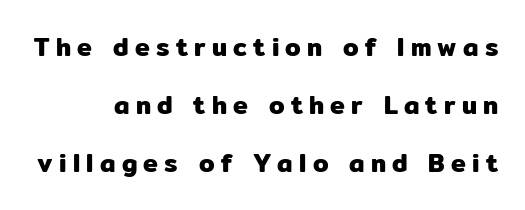
Q: Is the text italic (slanted)? A: No, it is upright.
Q: Is the text underlined? A: No.
Q: Is the spacing between letters normal or unusually wide? A: Unusually wide.
Q: Is the spacing between lines tight, normal or loose? A: Loose.
